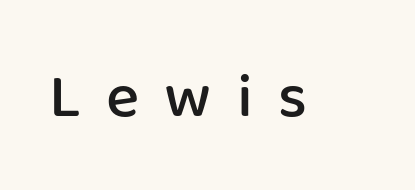
{"serif": "no", "italic": "no", "bold": "semi", "weight": "semibold", "width": "normal", "stroke_contrast": "low", "x_height": "medium", "monospaced": "no", "underline": "no", "letter_spacing": "wide", "letter_spacing_em": 0.4, "glyph_px": 63}
